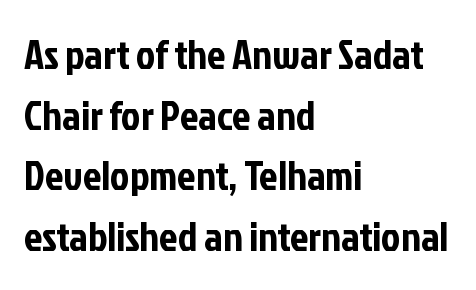
Q: Is the text italic (slanted)? A: No, it is upright.
Q: Is the typeface a serif or a sans-serif typeface? A: Sans-serif.
Q: Is the text underlined? A: No.
Q: How is the paragraph aligned? A: Left-aligned.
Q: Is the spacing between letters normal or unusually wide? A: Normal.
Q: Is the spacing between lines tight, normal or loose? A: Normal.
Q: Width (condensed, normal, or wide)? A: Condensed.
Q: Stroke contrast? A: Low.
Q: x-height? A: Medium.
Q: Monospaced? A: No.
